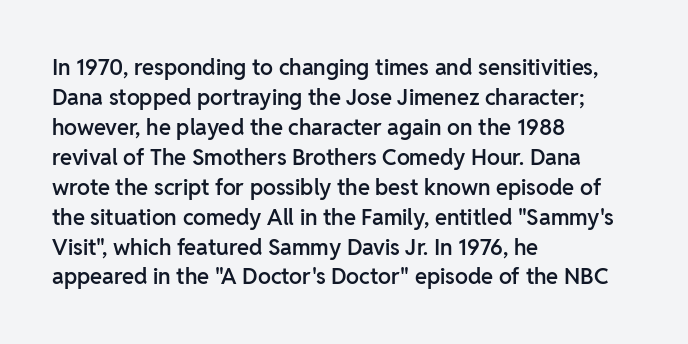
Q: Is the text bold? A: Semi-bold.
Q: Is the text italic (slanted)? A: No, it is upright.
Q: Is the text underlined? A: No.
Q: How is the paragraph aligned? A: Left-aligned.
Q: Is the spacing between letters normal or unusually wide? A: Normal.
Q: Is the spacing between lines tight, normal or loose? A: Normal.
